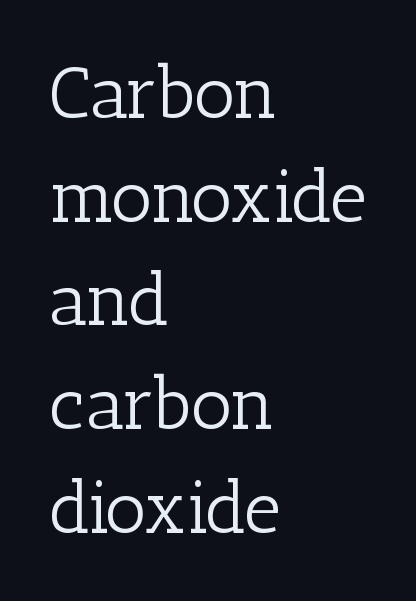
{"serif": "yes", "italic": "no", "bold": "no", "weight": "light", "width": "normal", "stroke_contrast": "low", "x_height": "medium", "monospaced": "no", "underline": "no", "align": "left", "line_spacing": "normal", "line_spacing_ratio": 1.42, "letter_spacing": "normal", "letter_spacing_em": 0.0, "glyph_px": 73}
